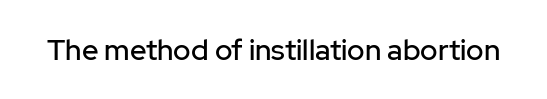
{"serif": "no", "italic": "no", "width": "normal", "stroke_contrast": "low", "x_height": "medium", "monospaced": "no", "underline": "no", "letter_spacing": "normal", "letter_spacing_em": 0.0, "glyph_px": 29}
